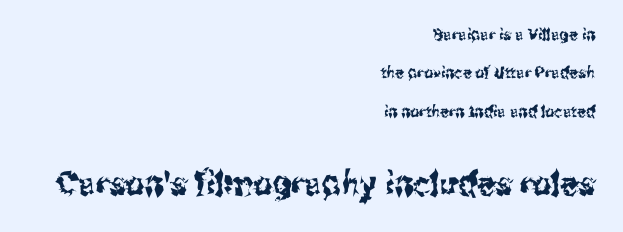
Q: Is the text italic (slanted)? A: No, it is upright.
Q: Is the typeface a serif or a sans-serif typeface? A: Sans-serif.
Q: Is the text underlined? A: No.
Q: How is the paragraph aligned? A: Right-aligned.
Q: Is the spacing between letters normal or unusually wide? A: Normal.
Q: Is the spacing between lines tight, normal or loose? A: Loose.
Q: Which block of text is set in a larger size, the first (top) or the second (bottom)? A: The second (bottom) one.
Q: Width (condensed, normal, or wide)? A: Condensed.
Q: Stroke contrast? A: Medium.
Q: x-height? A: Medium.
Q: Monospaced? A: No.
